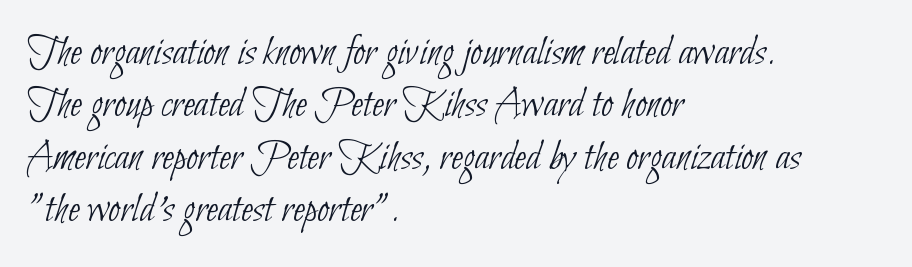
{"serif": "no", "bold": "no", "weight": "thin", "width": "condensed", "stroke_contrast": "low", "x_height": "small", "monospaced": "no", "underline": "no", "align": "left", "line_spacing_ratio": 1.22, "letter_spacing": "normal", "letter_spacing_em": 0.0, "glyph_px": 43}
